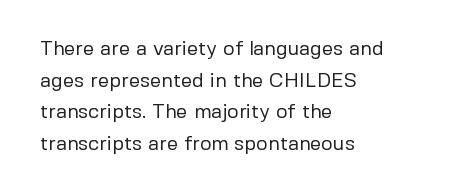
{"italic": "no", "bold": "no", "underline": "no", "align": "left", "line_spacing": "normal", "line_spacing_ratio": 1.58, "letter_spacing": "normal", "letter_spacing_em": 0.0, "glyph_px": 20}
